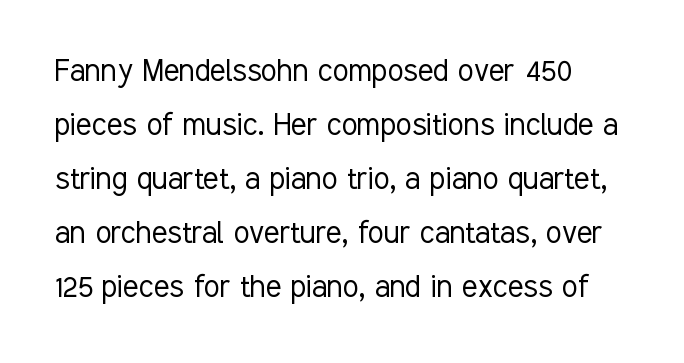
Q: Is the text bold? A: No.
Q: Is the text italic (slanted)? A: No, it is upright.
Q: Is the typeface a serif or a sans-serif typeface? A: Sans-serif.
Q: Is the text underlined? A: No.
Q: How is the paragraph aligned? A: Left-aligned.
Q: Is the spacing between letters normal or unusually wide? A: Normal.
Q: Is the spacing between lines tight, normal or loose? A: Normal.
Q: Width (condensed, normal, or wide)? A: Condensed.
Q: Stroke contrast? A: Low.
Q: x-height? A: Medium.
Q: Monospaced? A: No.
